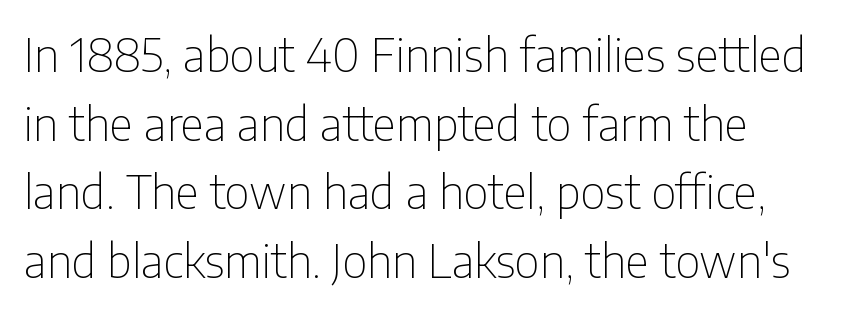
Descenders are the only things crossing below the line. A typesetter would call this proportional, since set widths differ per character. Letters have the restrained weight of plain body copy at most. The horizontal fit of the characters is conventional and even.
